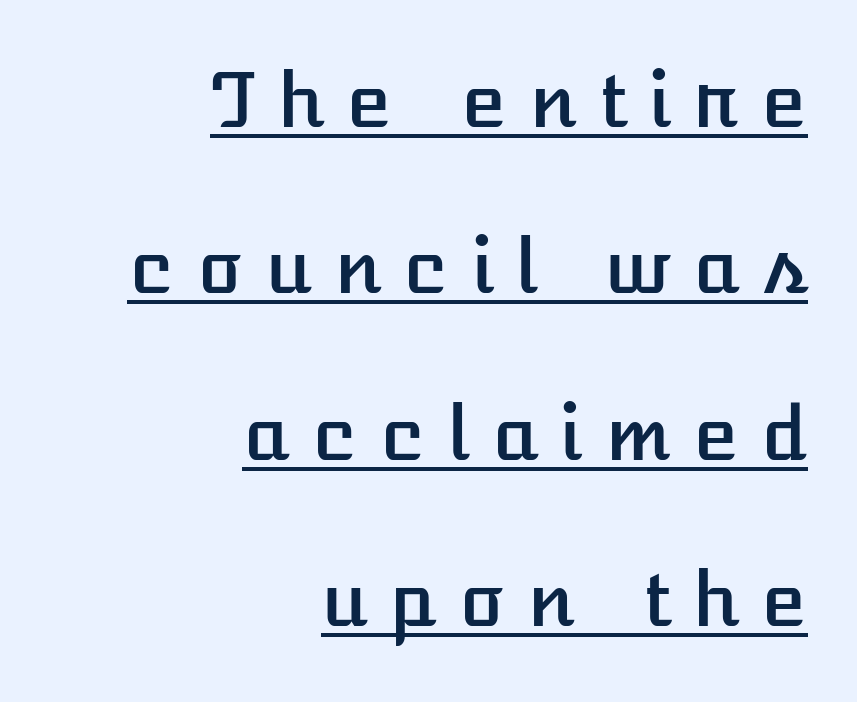
Students, observe the line beneath the letters — that is underlining. Caption: multi-line text, flush right, ragged left. Someone cranked the tracking dial way up on this one. Character widths vary here, with narrow letters taking less room than wide ones. If you measured baseline to baseline, you'd find a long distance. A roman cut, with each character standing at attention.
